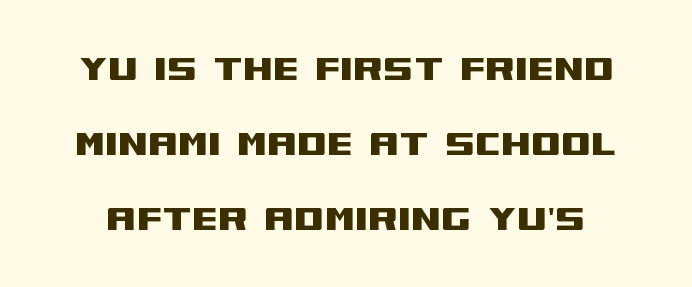
The passage shown is typed in a proportional face where columns would drift. Serifs: no, the terminals of the letterforms are clean. This rendering features lettering with no underline. These lines were composed using upright roman letters.
